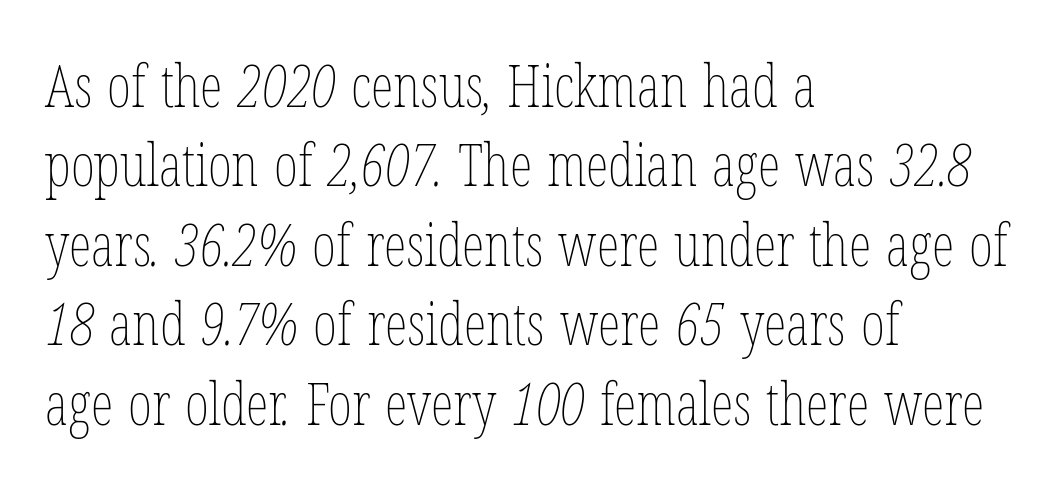
Q: Is the text bold? A: No.
Q: Is the text underlined? A: No.
Q: How is the paragraph aligned? A: Left-aligned.
Q: Is the spacing between letters normal or unusually wide? A: Normal.
Q: Is the spacing between lines tight, normal or loose? A: Normal.
Q: Width (condensed, normal, or wide)? A: Condensed.
Q: Stroke contrast? A: Low.
Q: x-height? A: Medium.
Q: Monospaced? A: No.
